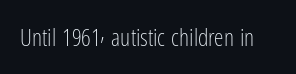
The image shows 24 px text type, upright; set normal letter spacing, not underlined.
